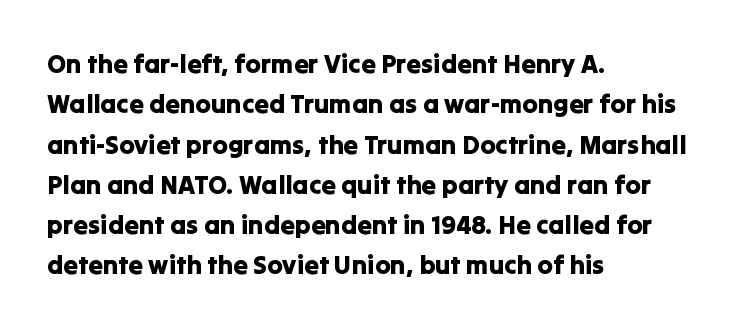
The image shows 26 px text type, upright; set left-aligned, normal line spacing (1.55x), normal letter spacing, not underlined.
